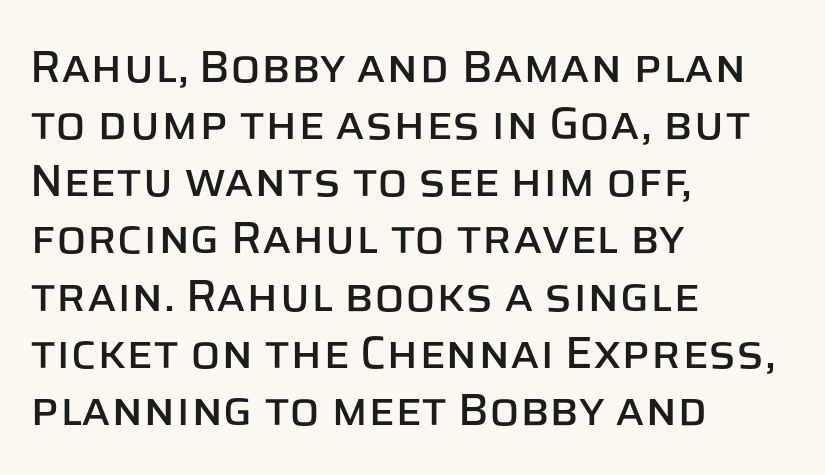
The image shows 45 px sans-serif type, upright; set left-aligned, normal line spacing (1.27x), normal letter spacing, not underlined; low stroke contrast and a large x-height.
